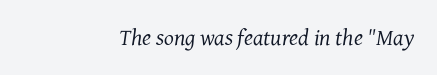
The image shows 23 px text type, italic (leaning right); set normal letter spacing, not underlined.
